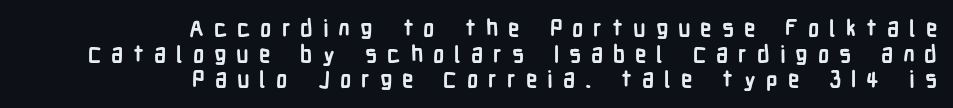
{"italic": "no", "bold": "yes", "underline": "no", "align": "right", "line_spacing": "tight", "line_spacing_ratio": 1.11, "letter_spacing": "wide", "letter_spacing_em": 0.43, "glyph_px": 23}
